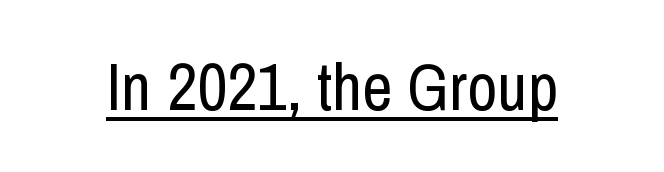
The image shows 66 px regular-weight, condensed sans-serif type, upright; set normal letter spacing, underlined; low stroke contrast and a medium x-height.
